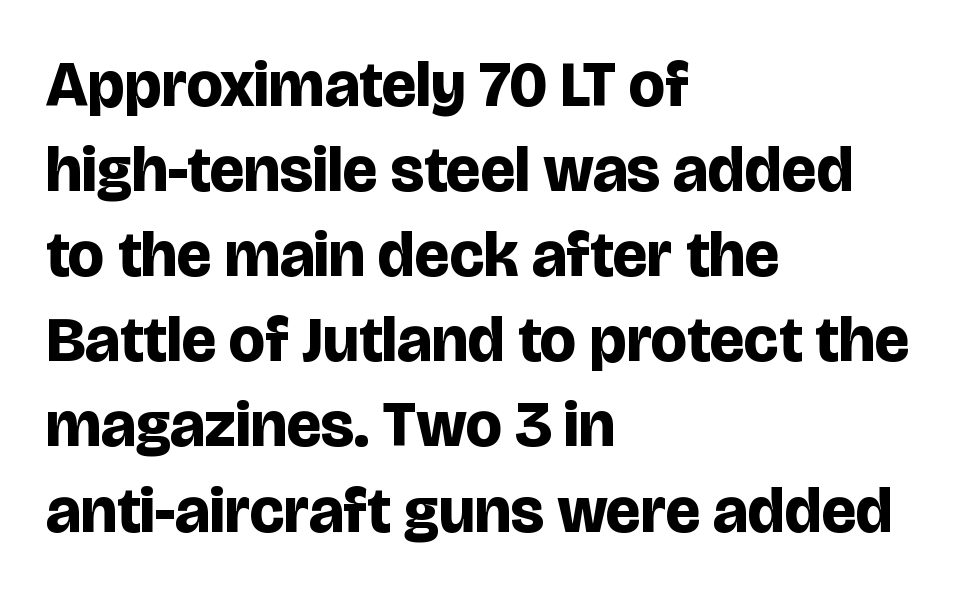
The image shows 64 px bold sans-serif type, upright; set left-aligned, normal line spacing (1.33x), normal letter spacing, not underlined; low stroke contrast and a large x-height.
